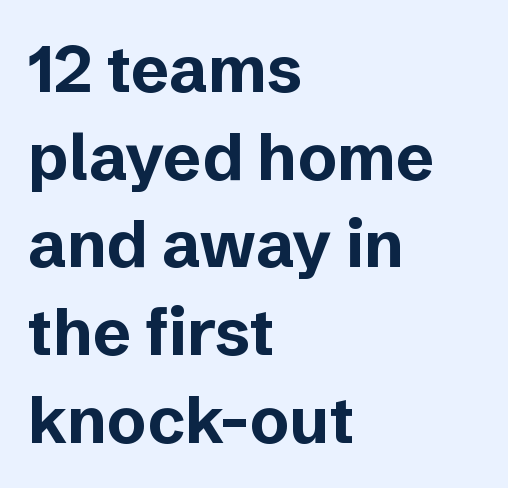
The rendering uses a moderate line-height, typical for paragraphs. Descender tails drop into unmarked territory. Posture: straight, roman, zero tilt. The rendering uses a bold face; every stroke is thick and dark. Casual observation: everything's shoved over to the left. Look at the tracking — it's just the regular setting, nothing added.
